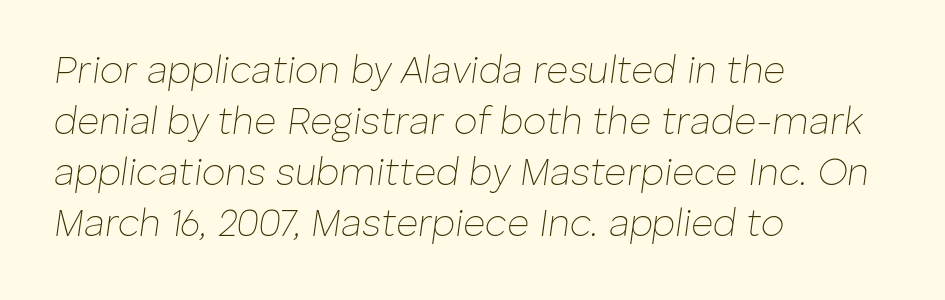
Heaviness? Minimal to ordinary, like unemphasized prose. Notice how the passage keeps a crisp vertical edge on the left only. A typesetter would call this leading conventional body-copy spacing. This sample has the flowing, uneven cadence of proportional lettering. A clean baseline with only descenders dipping below it.
